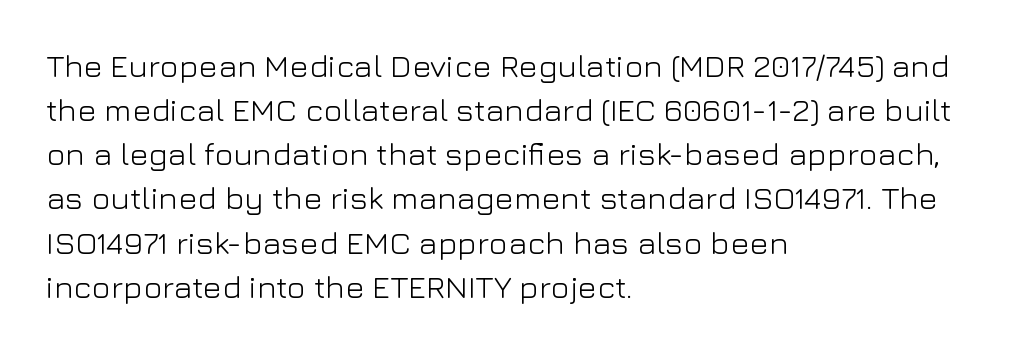
The image shows 32 px light sans-serif type, upright; set left-aligned, normal line spacing (1.38x), normal letter spacing, not underlined; low stroke contrast and a medium x-height.
